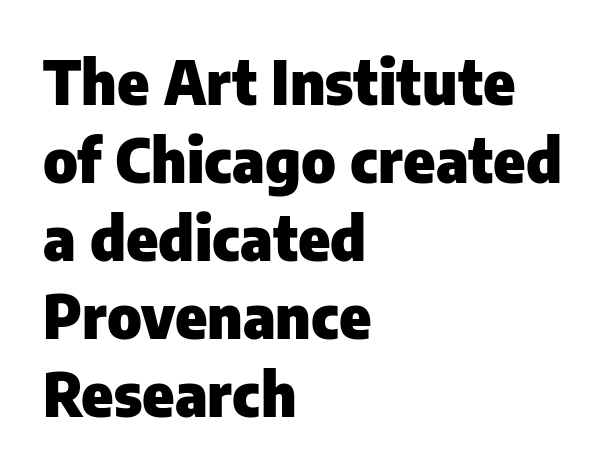
The image shows 60 px heavy sans-serif type, upright; set left-aligned, normal line spacing (1.3x), normal letter spacing, not underlined; low stroke contrast and a medium x-height.
